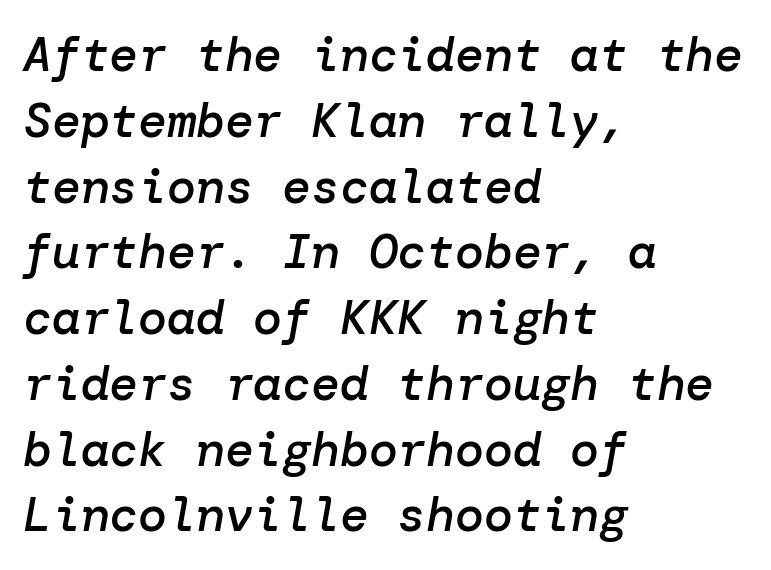
Q: Is the text bold? A: Semi-bold.
Q: Is the text italic (slanted)? A: Yes, it leans right by about 10 degrees.
Q: Is the text underlined? A: No.
Q: How is the paragraph aligned? A: Left-aligned.
Q: Is the spacing between letters normal or unusually wide? A: Normal.
Q: Is the spacing between lines tight, normal or loose? A: Normal.
Q: Width (condensed, normal, or wide)? A: Normal.
Q: Stroke contrast? A: Low.
Q: x-height? A: Medium.
